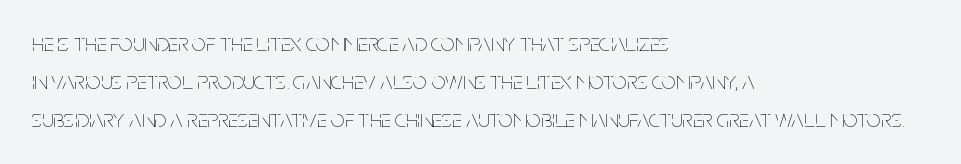
Q: Is the text bold? A: No.
Q: Is the text italic (slanted)? A: No, it is upright.
Q: Is the text underlined? A: No.
Q: How is the paragraph aligned? A: Left-aligned.
Q: Is the spacing between letters normal or unusually wide? A: Normal.
Q: Is the spacing between lines tight, normal or loose? A: Normal.
